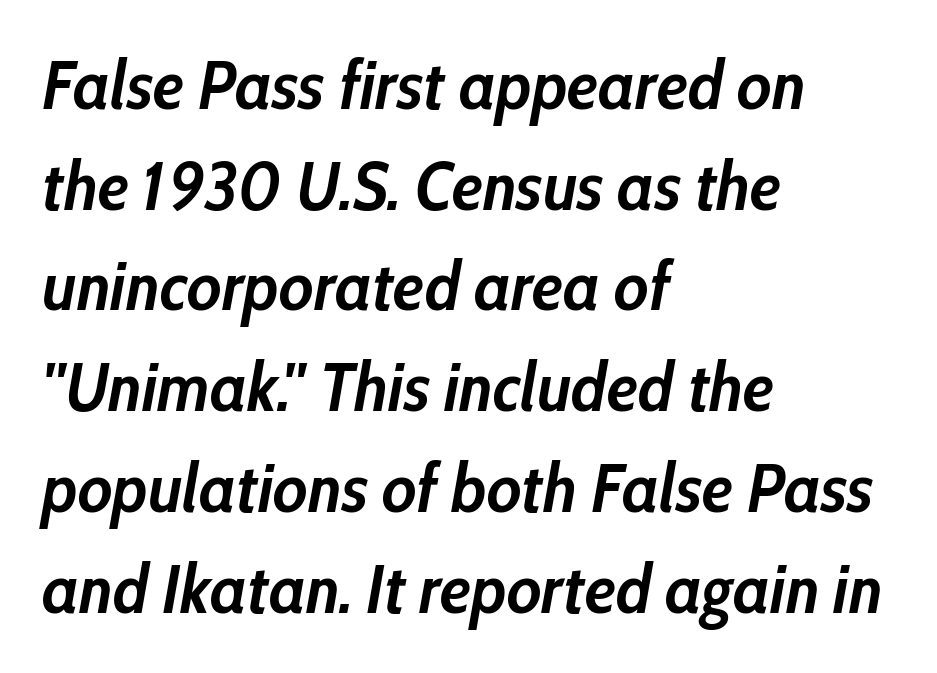
The image shows 69 px semibold, condensed type, italic (leaning right); set left-aligned, normal line spacing (1.46x), normal letter spacing, not underlined; low stroke contrast and a medium x-height.
